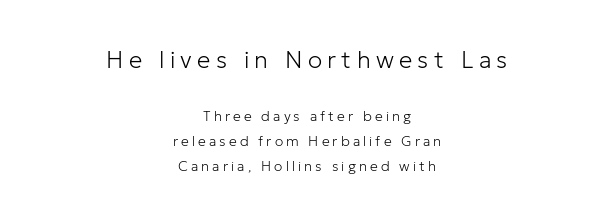
The image shows 24 px text type, upright; set centered, line spacing 1.81x, unusually wide letter spacing (+0.22 em), not underlined; the first (top) block is 1.71x larger.
